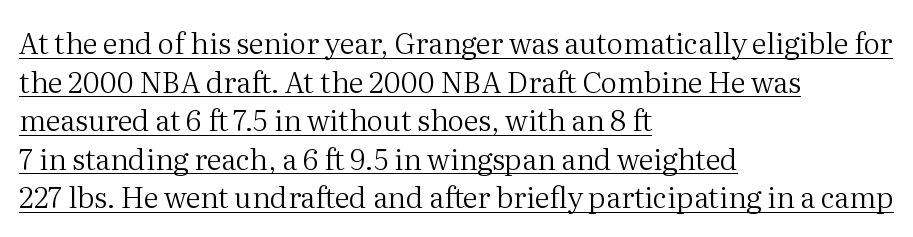
Stems and bowls with no extra thickness — not bold. These characters rest on top of a visible drawn line. Caption: standard tracking, unaltered. The lines sit at an ordinary, default distance from one another. To sum up the face: it has serifs.
